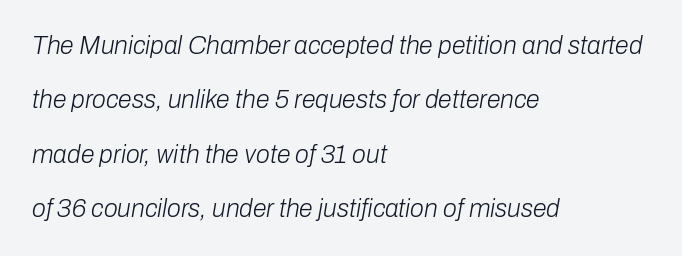
Rule under the text: the space is simply empty. Heft: none added — not bold. Caption: standard tracking, unaltered. Reading down the block, your eye returns to a fixed left position each line. Compared with typical paragraphs, the rows here are farther apart. If you drew a line through each stem, it would be angled.
